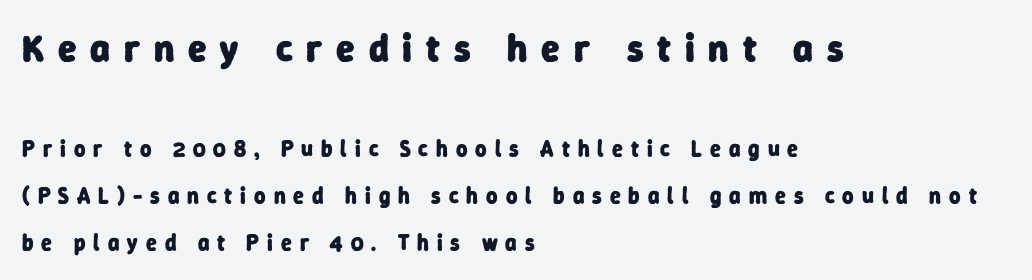
The image shows 38 px heavy sans-serif type; set left-aligned, loose line spacing (2.13x), unusually wide letter spacing (+0.36 em), not underlined; the first (top) block is 1.73x larger; low stroke contrast and a medium x-height.
